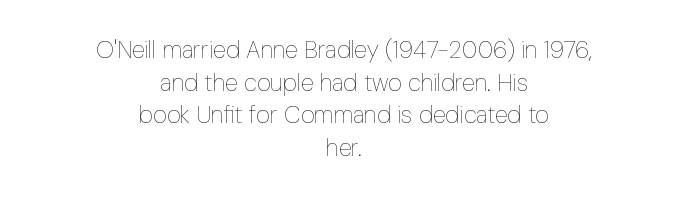
The image shows 24 px text type, upright; set centered, normal line spacing (1.36x), normal letter spacing, not underlined.
